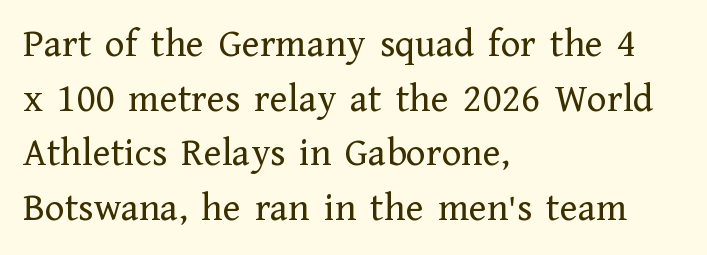
Q: Is the text bold? A: No.
Q: Is the text italic (slanted)? A: No, it is upright.
Q: Is the typeface a serif or a sans-serif typeface? A: Serif.
Q: Is the text underlined? A: No.
Q: How is the paragraph aligned? A: Left-aligned.
Q: Is the spacing between letters normal or unusually wide? A: Normal.
Q: Is the spacing between lines tight, normal or loose? A: Normal.
Q: Width (condensed, normal, or wide)? A: Normal.
Q: Stroke contrast? A: Low.
Q: x-height? A: Medium.
Q: Monospaced? A: No.
